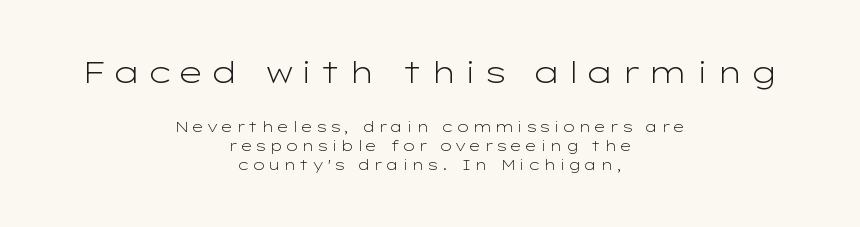
{"serif": "no", "italic": "no", "bold": "no", "weight": "light", "width": "wide", "stroke_contrast": "low", "x_height": "medium", "monospaced": "no", "underline": "no", "align": "center", "line_spacing": "normal", "line_spacing_ratio": 1.36, "larger_block": "first", "size_ratio": 2.14, "glyph_px": 30}
